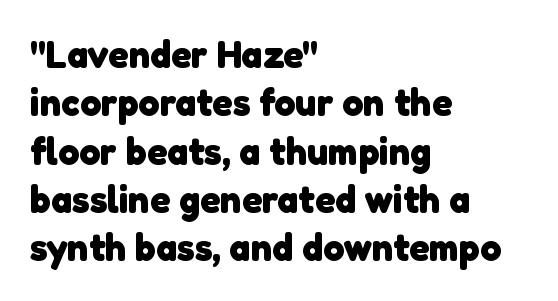
{"serif": "no", "bold": "yes", "weight": "heavy", "width": "normal", "stroke_contrast": "low", "x_height": "medium", "monospaced": "no", "underline": "no", "align": "left", "line_spacing": "normal", "line_spacing_ratio": 1.27, "letter_spacing": "normal", "letter_spacing_em": 0.0, "glyph_px": 38}
